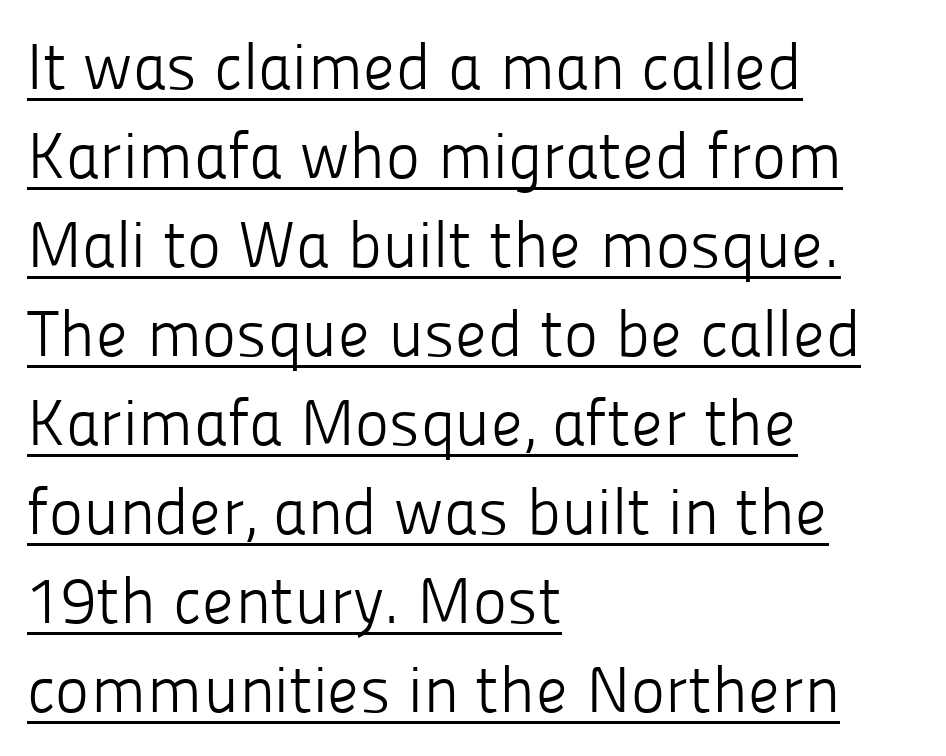
{"serif": "no", "italic": "no", "bold": "no", "weight": "light", "width": "normal", "stroke_contrast": "low", "x_height": "medium", "monospaced": "no", "underline": "yes", "align": "left", "line_spacing": "normal", "line_spacing_ratio": 1.37, "letter_spacing": "normal", "letter_spacing_em": 0.0, "glyph_px": 65}
